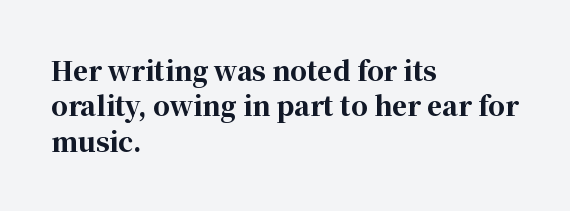
Normally led — the rows are evenly, conventionally spaced. A roman cut, with each character standing at attention. The gaps between neighbouring characters are ordinary and unremarkable. The words here are not underlined. Left-aligned paragraph, ragged on the right. The typesetting leans heavy: a genuine bold.
